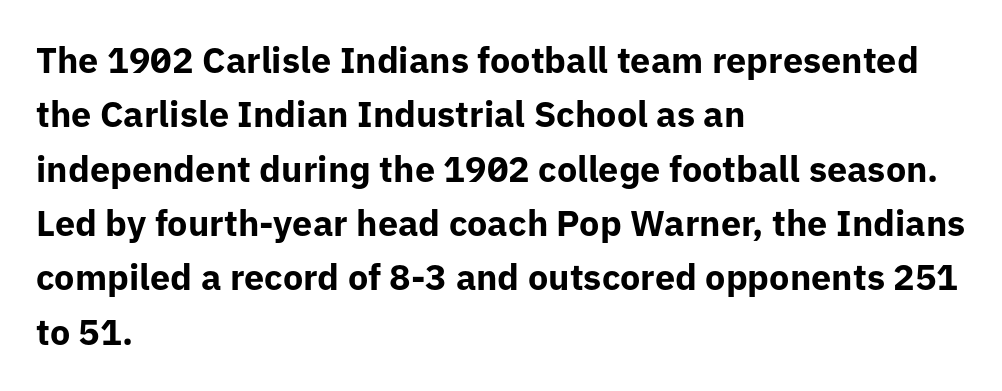
Q: Is the text bold? A: Yes.
Q: Is the text italic (slanted)? A: No, it is upright.
Q: Is the typeface a serif or a sans-serif typeface? A: Sans-serif.
Q: Is the text underlined? A: No.
Q: How is the paragraph aligned? A: Left-aligned.
Q: Is the spacing between letters normal or unusually wide? A: Normal.
Q: Is the spacing between lines tight, normal or loose? A: Normal.
Q: Width (condensed, normal, or wide)? A: Normal.
Q: Stroke contrast? A: Low.
Q: x-height? A: Medium.
Q: Monospaced? A: No.
